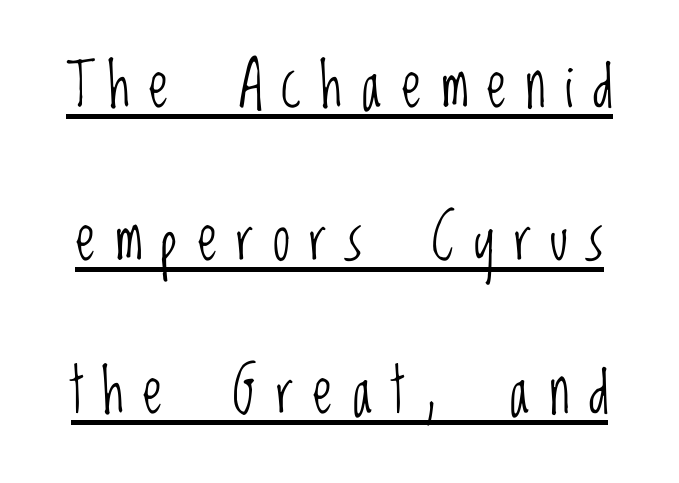
In terms of letterform style, serifs are entirely absent. Quick note: underline on. Proportional: the letters do not fall into vertical columns. Weight: regular or lighter.
